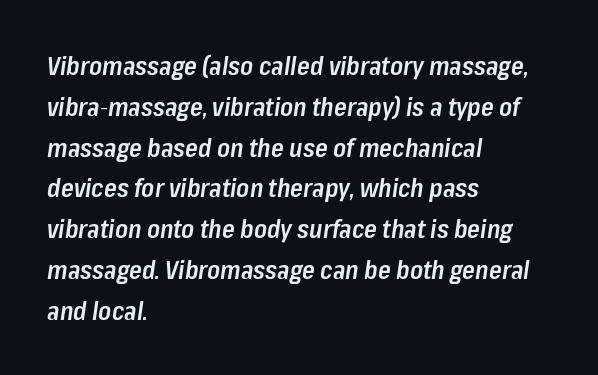
The image shows 26 px text type, italic (leaning right); set left-aligned, normal line spacing (1.57x), normal letter spacing, not underlined.
